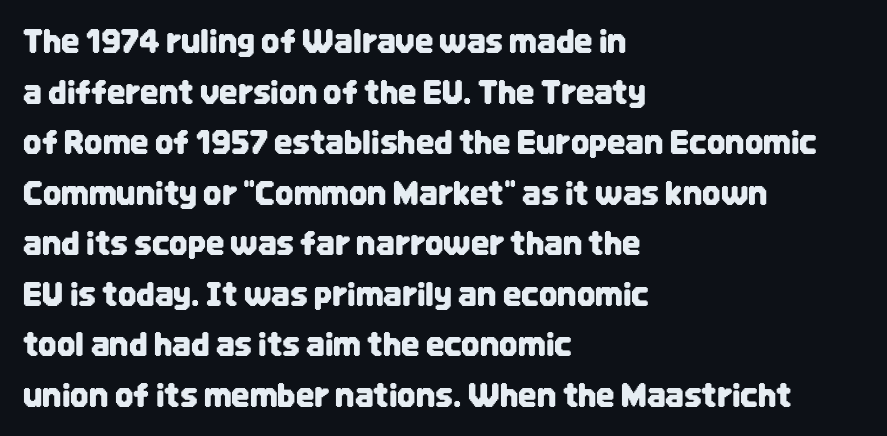
Proportional: the letters do not fall into vertical columns. The space beneath each line is pristine and unruled. Ordinary non-slanted type is in use. Each letter's strokes conclude bluntly, with no projecting serifs. A student would call this left alignment; a typographer would say flush left, rag right. Vertically, the passage feels balanced, rows spaced as you'd expect.
